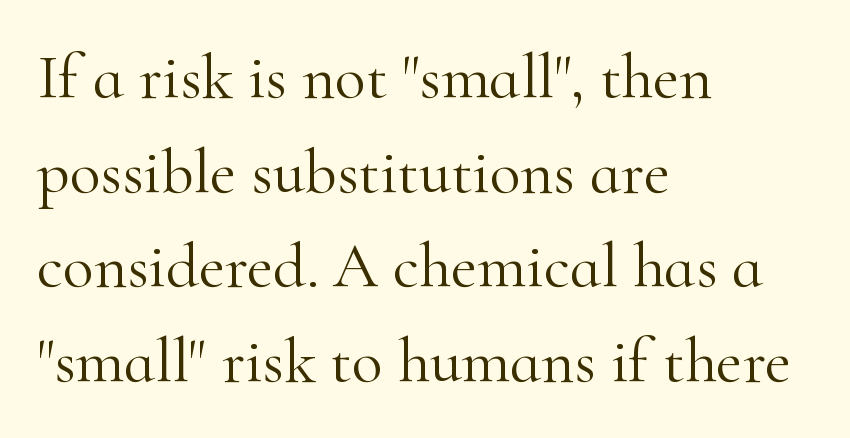
{"serif": "yes", "italic": "no", "bold": "no", "weight": "light", "width": "normal", "stroke_contrast": "high", "x_height": "small", "monospaced": "no", "underline": "no", "align": "left", "line_spacing": "normal", "line_spacing_ratio": 1.48, "letter_spacing": "normal", "letter_spacing_em": 0.0, "glyph_px": 64}
